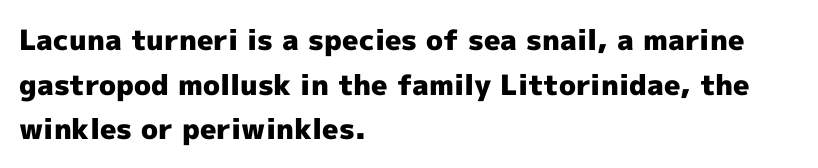
The image shows 28 px heavy sans-serif type, upright; set left-aligned, normal line spacing (1.59x), normal letter spacing, not underlined; a medium x-height.
